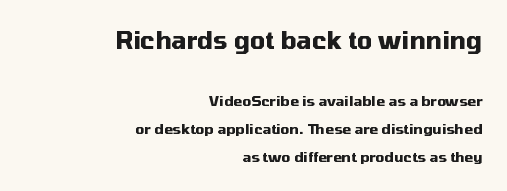
Q: Is the text bold? A: Yes.
Q: Is the text italic (slanted)? A: No, it is upright.
Q: Is the text underlined? A: No.
Q: How is the paragraph aligned? A: Right-aligned.
Q: Is the spacing between letters normal or unusually wide? A: Normal.
Q: Is the spacing between lines tight, normal or loose? A: Loose.
Q: Which block of text is set in a larger size, the first (top) or the second (bottom)? A: The first (top) one.
